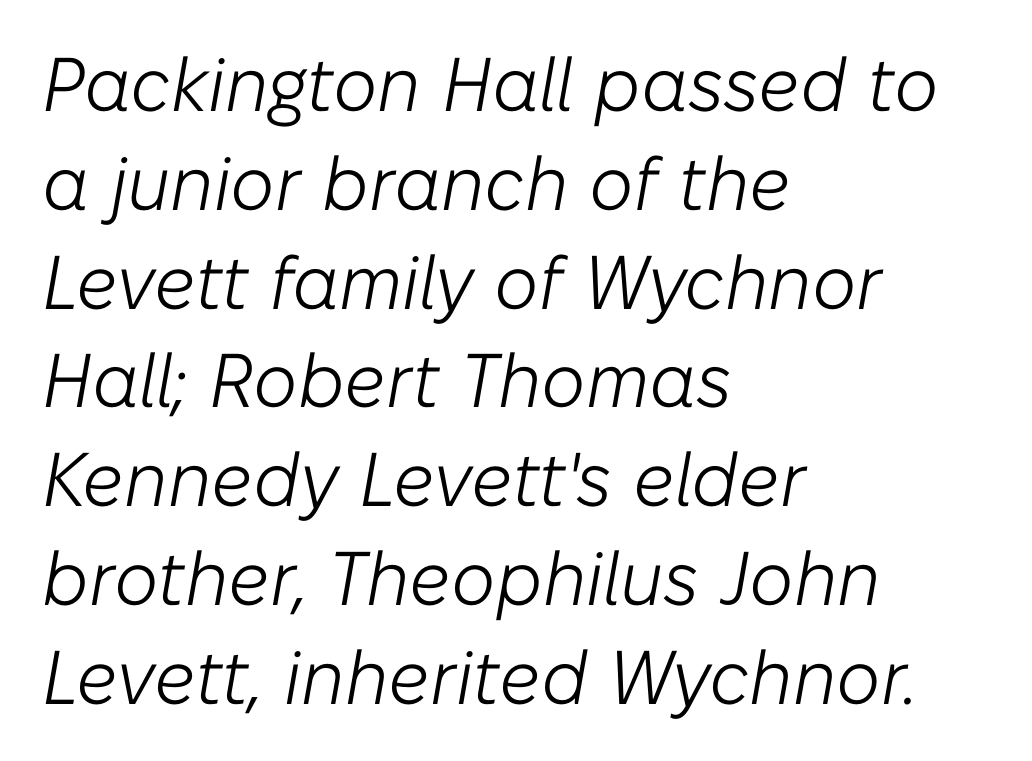
Q: Is the text bold? A: No.
Q: Is the text italic (slanted)? A: Yes, it leans right by about 10 degrees.
Q: Is the text underlined? A: No.
Q: How is the paragraph aligned? A: Left-aligned.
Q: Is the spacing between letters normal or unusually wide? A: Normal.
Q: Is the spacing between lines tight, normal or loose? A: Normal.
Q: Width (condensed, normal, or wide)? A: Normal.
Q: Stroke contrast? A: Low.
Q: x-height? A: Medium.
Q: Monospaced? A: No.
